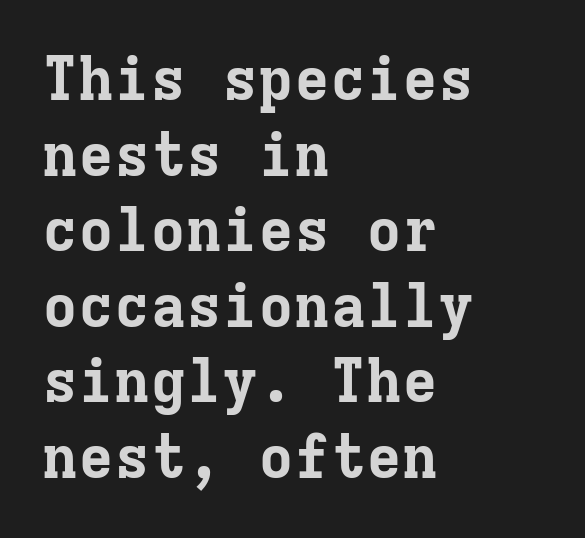
Each glyph is drawn with heavy, bold strokes. Stroke terminals: seriffed. The rendering uses typewriter-style spacing with identical character cells. Every stem runs plumb, perpendicular to the baseline. Rows of type keep a routine distance in the vertical direction. Descender tails drop into unmarked territory.
